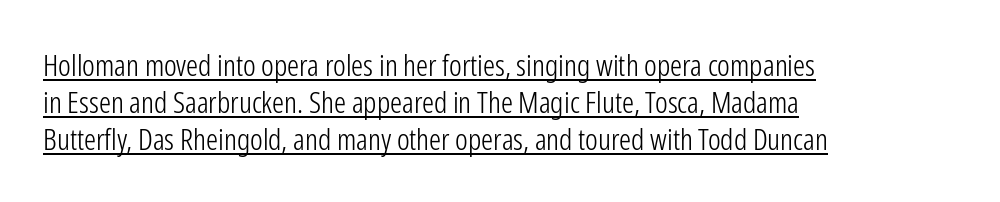
{"serif": "no", "italic": "no", "bold": "no", "weight": "light", "width": "condensed", "stroke_contrast": "low", "x_height": "medium", "monospaced": "no", "underline": "yes", "align": "left", "line_spacing_ratio": 1.23, "letter_spacing": "normal", "letter_spacing_em": 0.0, "glyph_px": 30}
